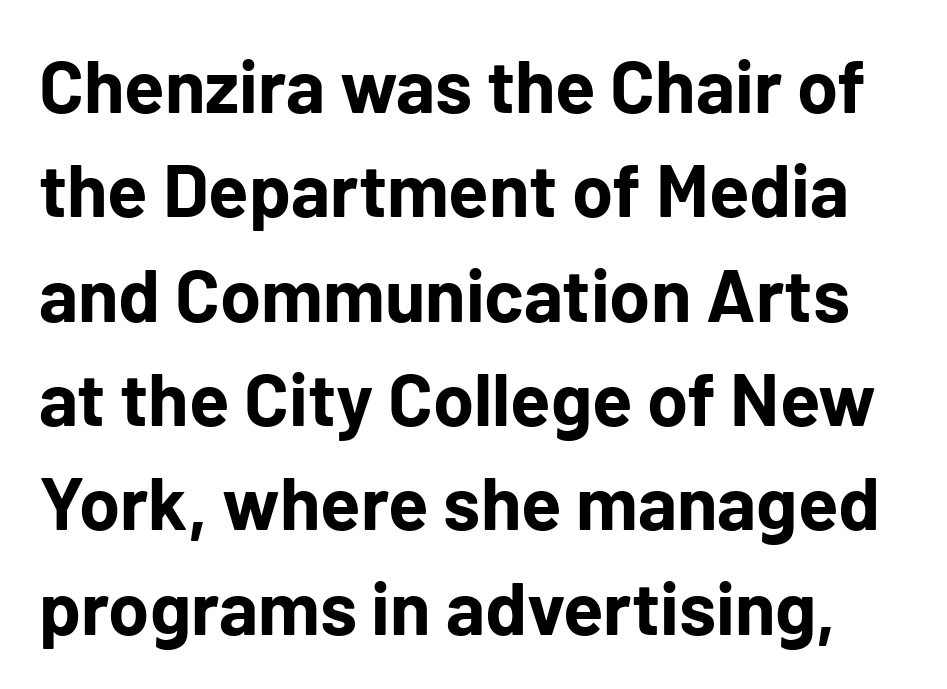
Every character sits straight up, as roman type does. Line spacing here is normal. The glyphs in this specimen are sans serif. Is this a fixed-width face? No — the glyphs have proportional, varying widths.
